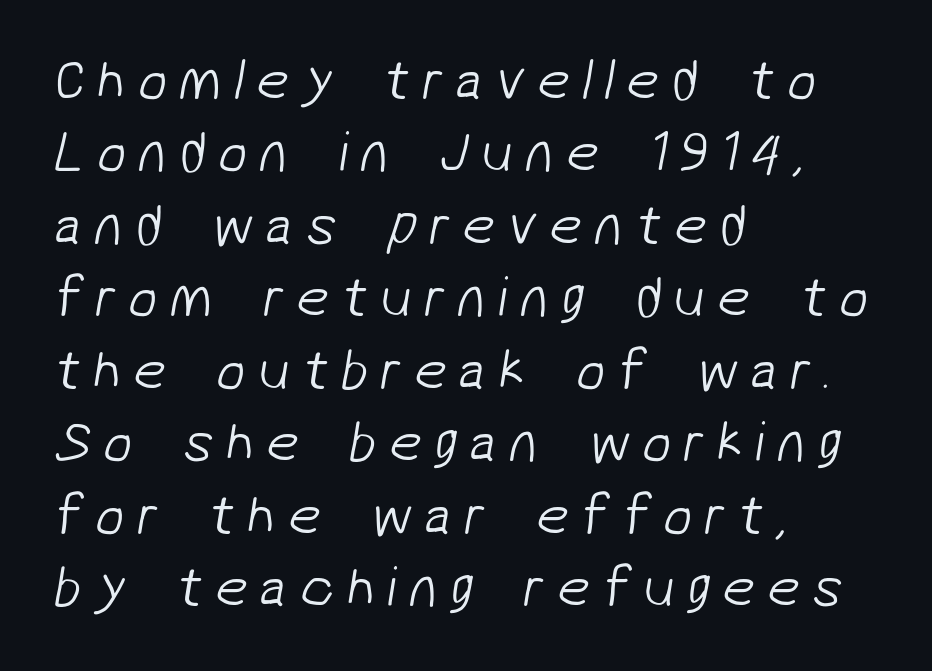
Display-style spreading of the glyphs; the letterfit is very open. The words here are not underlined. A typesetter would label this face a sans. Weight class: somewhere from thin through regular.
